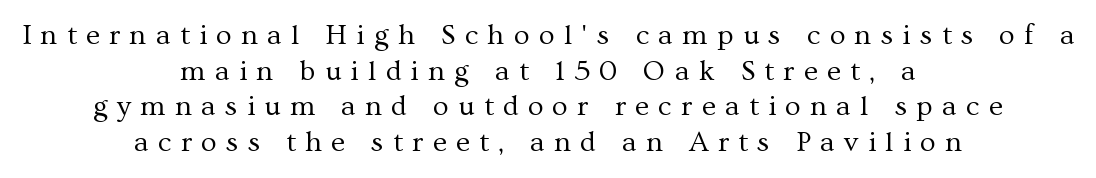
Nope, not italic — everything's standing straight. The strokes carry an ordinary text weight at most. Leftover space on each line is divided equally before and after the words. A typesetter would call this proportional, since set widths differ per character. What stands out about the letter spacing? Its width — letters are far apart. Type without underlining.
